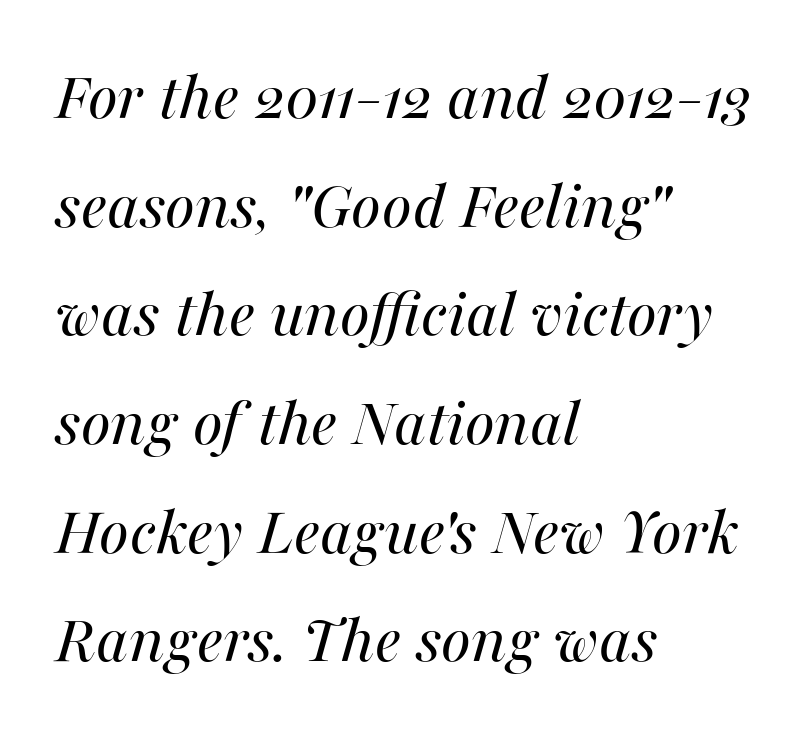
No chunkiness to these letters — they're not bold. An italicized treatment has been applied to the whole sample. Each line starts at the same left margin while the right side varies. The face used here is proportionally spaced, like ordinary book or web type.
